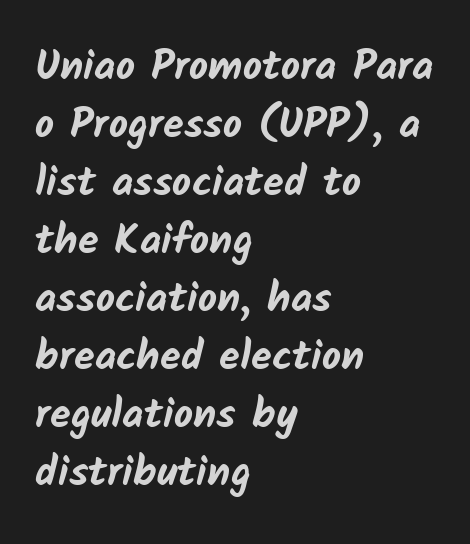
Q: Is the text bold? A: Yes.
Q: Is the typeface a serif or a sans-serif typeface? A: Sans-serif.
Q: Is the text underlined? A: No.
Q: How is the paragraph aligned? A: Left-aligned.
Q: Is the spacing between letters normal or unusually wide? A: Normal.
Q: Is the spacing between lines tight, normal or loose? A: Normal.
Q: Width (condensed, normal, or wide)? A: Normal.
Q: Stroke contrast? A: Low.
Q: x-height? A: Medium.
Q: Monospaced? A: No.
